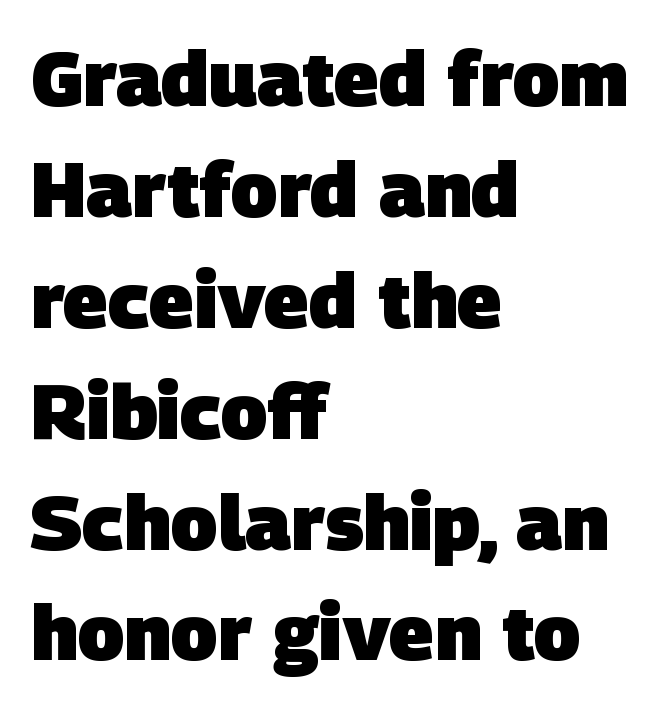
{"serif": "no", "bold": "yes", "weight": "heavy", "width": "normal", "stroke_contrast": "low", "x_height": "large", "monospaced": "no", "underline": "no", "align": "left", "line_spacing": "normal", "line_spacing_ratio": 1.44, "letter_spacing": "normal", "letter_spacing_em": 0.0, "glyph_px": 77}
